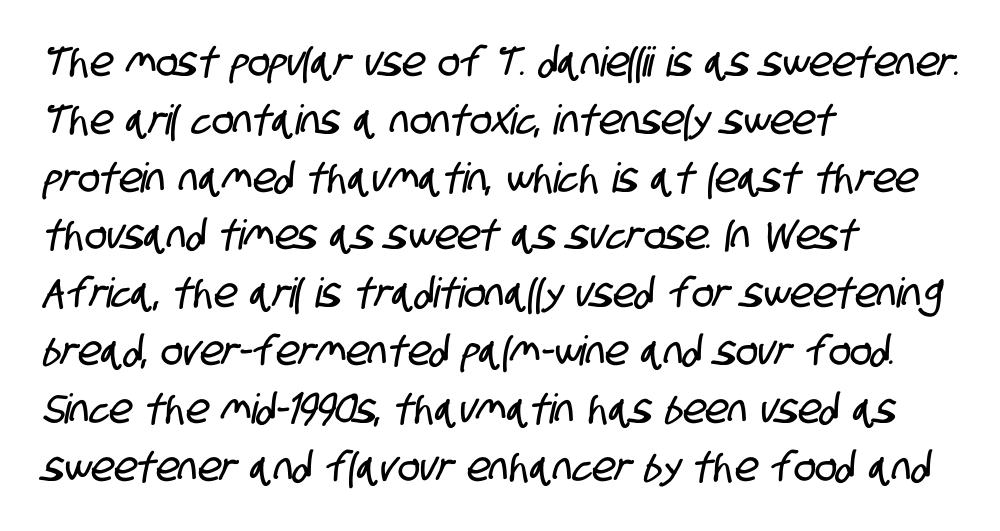
Bare-footed words on every line. Normally led — the rows are evenly, conventionally spaced. The rendering keeps characters at their native spacing. Do the characters align in a grid? No, the font is proportional.
